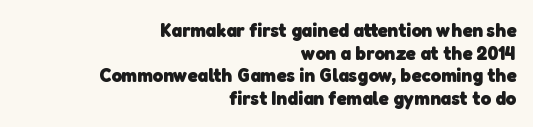
{"bold": "yes", "underline": "no", "align": "right", "line_spacing": "tight", "line_spacing_ratio": 1.13, "letter_spacing": "normal", "letter_spacing_em": 0.0, "glyph_px": 20}
